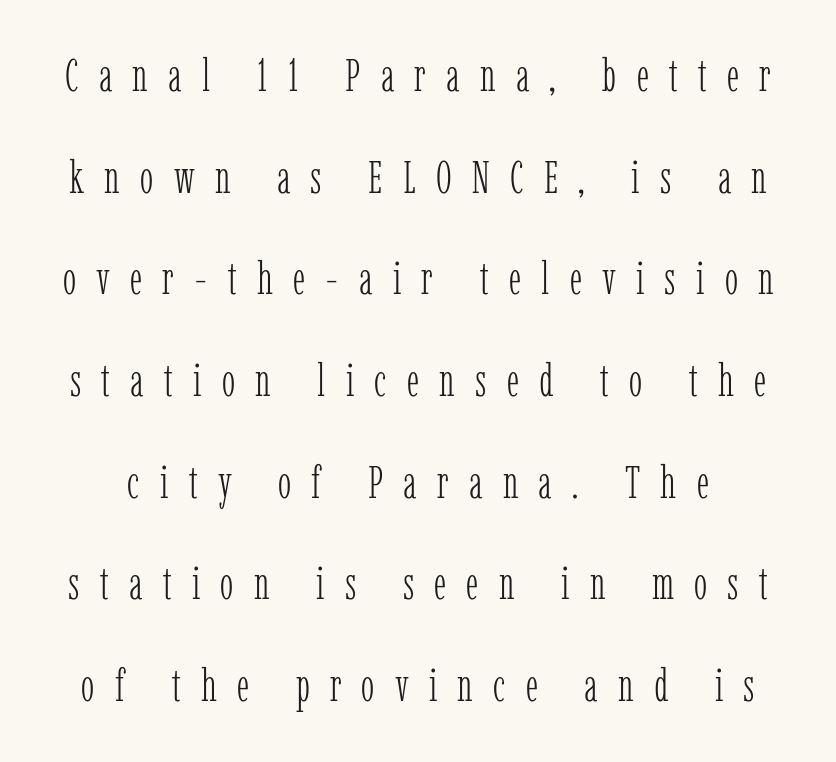
Q: Is the text bold? A: No.
Q: Is the text italic (slanted)? A: No, it is upright.
Q: Is the typeface a serif or a sans-serif typeface? A: Serif.
Q: Is the text underlined? A: No.
Q: Is the spacing between letters normal or unusually wide? A: Unusually wide.
Q: Is the spacing between lines tight, normal or loose? A: Loose.
Q: Width (condensed, normal, or wide)? A: Condensed.
Q: Stroke contrast? A: Low.
Q: x-height? A: Medium.
Q: Monospaced? A: No.
